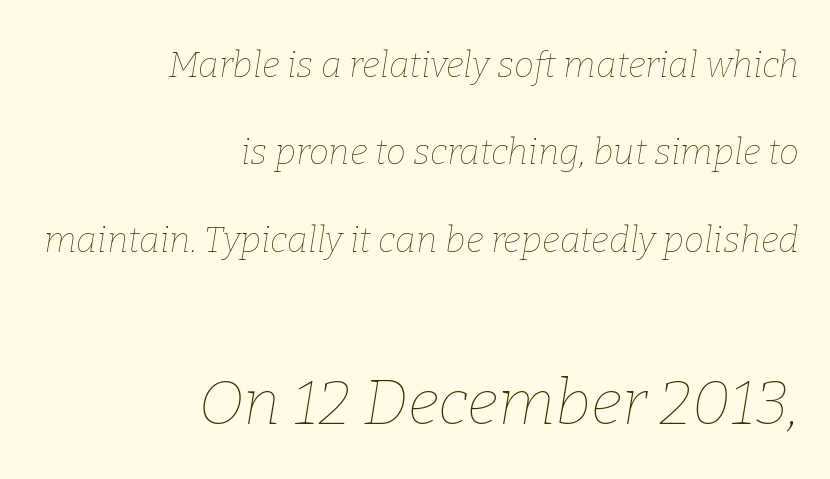
Q: Is the text bold? A: No.
Q: Is the text italic (slanted)? A: Yes, it leans right by about 9 degrees.
Q: Is the text underlined? A: No.
Q: How is the paragraph aligned? A: Right-aligned.
Q: Is the spacing between letters normal or unusually wide? A: Normal.
Q: Is the spacing between lines tight, normal or loose? A: Loose.
Q: Which block of text is set in a larger size, the first (top) or the second (bottom)? A: The second (bottom) one.
Q: Width (condensed, normal, or wide)? A: Normal.
Q: Stroke contrast? A: Low.
Q: x-height? A: Medium.
Q: Monospaced? A: No.
